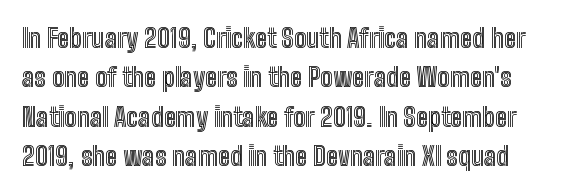
When letters stand straight like this, we call the style roman or upright. The words here are not underlined. Leading matches the norm, producing a regular column. The face used here is rendered with its standard letterfit.
